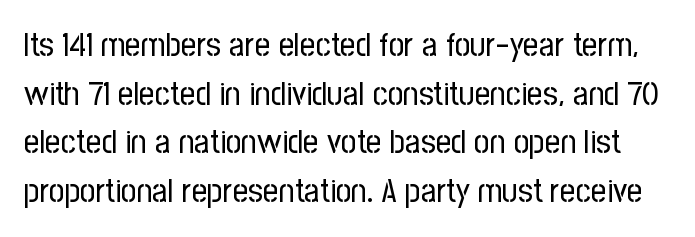
{"serif": "no", "italic": "no", "bold": "no", "weight": "regular", "width": "condensed", "stroke_contrast": "low", "x_height": "medium", "monospaced": "no", "underline": "no", "line_spacing": "normal", "line_spacing_ratio": 1.43, "letter_spacing": "normal", "letter_spacing_em": 0.0, "glyph_px": 34}
